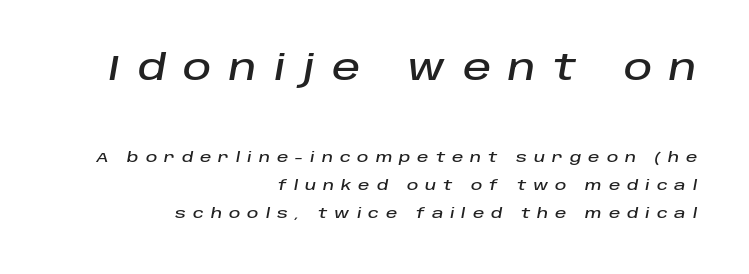
The image shows 35 px text type, italic (leaning right); set right-aligned, loose line spacing (2.0x), unusually wide letter spacing (+0.5 em), not underlined; the first (top) block is 2.5x larger; low stroke contrast and a large x-height.
